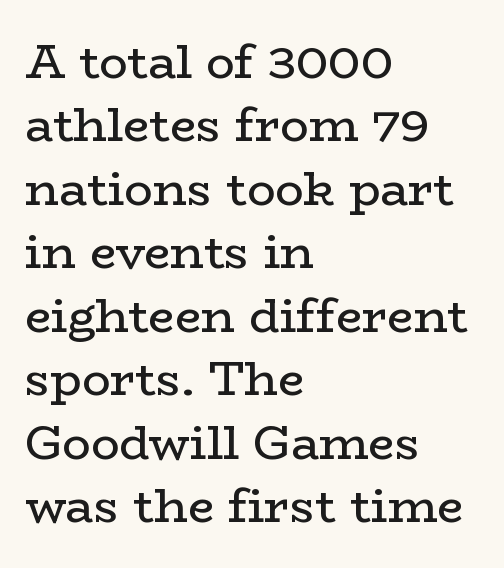
The image shows 47 px regular-weight, wide serif type, upright; set left-aligned, normal line spacing (1.35x), normal letter spacing, not underlined; low stroke contrast and a medium x-height.
